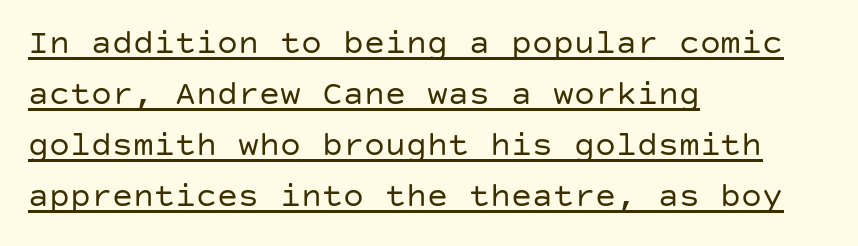
Line spacing here is normal. In terms of letterform style, serifs are entirely absent. The weight would be labelled regular, book, light, or lighter still. The paragraph has a hard left edge and a soft right edge. What decoration does the sample have? An underline.
